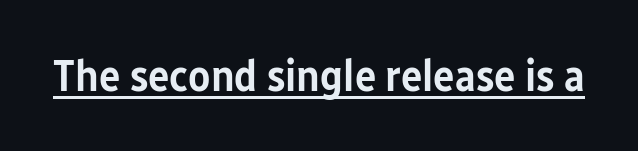
Q: Is the text bold? A: Semi-bold.
Q: Is the text italic (slanted)? A: No, it is upright.
Q: Is the typeface a serif or a sans-serif typeface? A: Sans-serif.
Q: Is the text underlined? A: Yes.
Q: Is the spacing between letters normal or unusually wide? A: Normal.
Q: Width (condensed, normal, or wide)? A: Condensed.
Q: Stroke contrast? A: Low.
Q: x-height? A: Medium.
Q: Monospaced? A: No.
